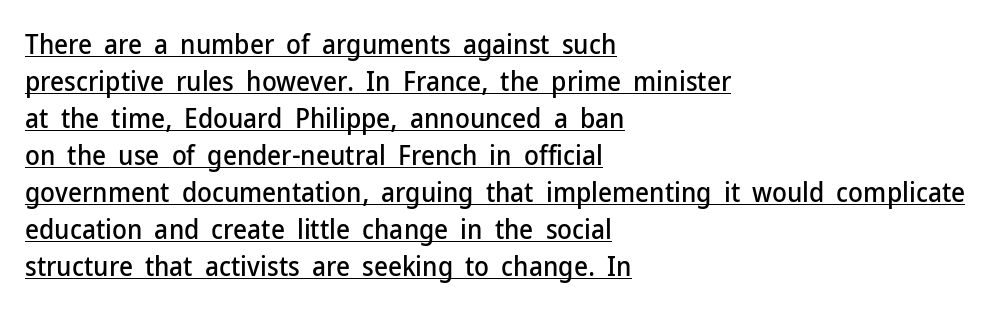
{"italic": "no", "underline": "yes", "align": "left", "line_spacing": "normal", "line_spacing_ratio": 1.37, "letter_spacing": "normal", "letter_spacing_em": 0.0, "glyph_px": 27}
